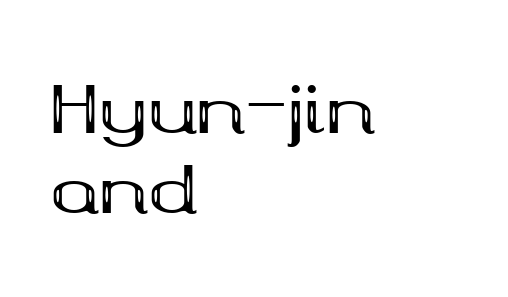
Q: Is the text bold? A: Yes.
Q: Is the text italic (slanted)? A: No, it is upright.
Q: Is the typeface a serif or a sans-serif typeface? A: Serif.
Q: Is the text underlined? A: No.
Q: How is the paragraph aligned? A: Left-aligned.
Q: Is the spacing between letters normal or unusually wide? A: Normal.
Q: Width (condensed, normal, or wide)? A: Wide.
Q: Stroke contrast? A: Medium.
Q: x-height? A: Medium.
Q: Monospaced? A: No.
